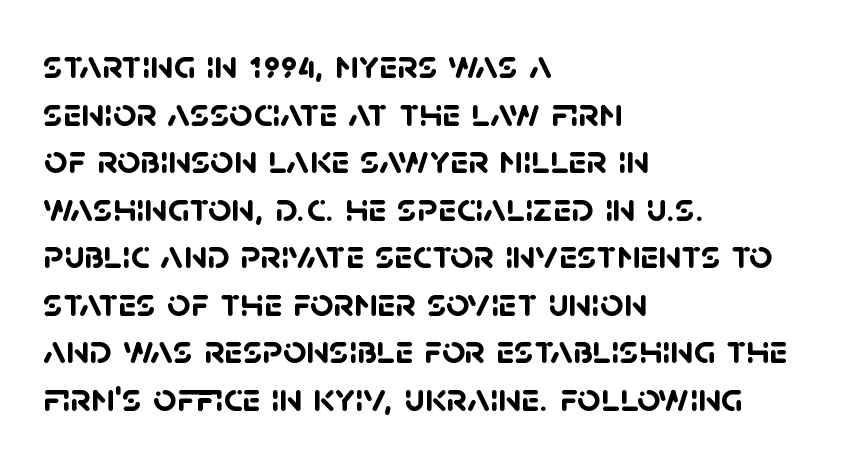
The image shows 41 px semibold sans-serif type; set left-aligned, line spacing 1.16x, normal letter spacing, not underlined; low stroke contrast and a large x-height.
